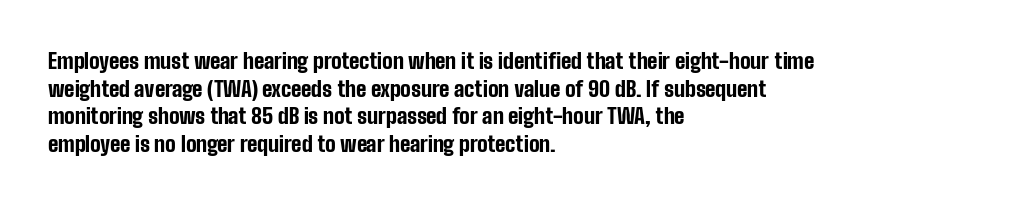
The image shows 21 px bold type, upright; set left-aligned, normal line spacing (1.32x), normal letter spacing, not underlined.
